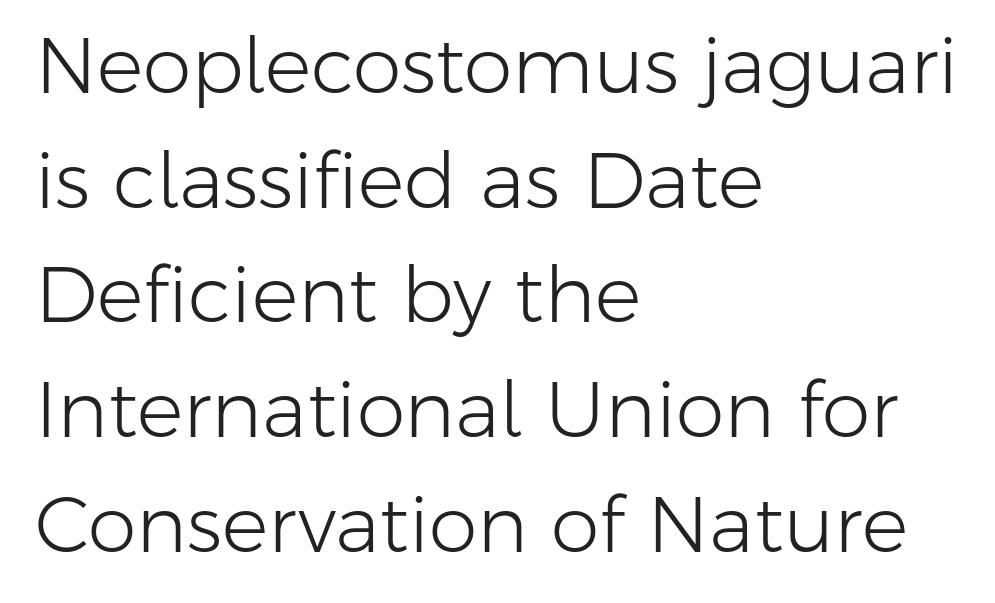
Serif or sans? Sans — the stroke terminals are bare. Vertical spacing — default. Each row of text sits above clean, open space. This sample uses plain, unmodified letter spacing.
